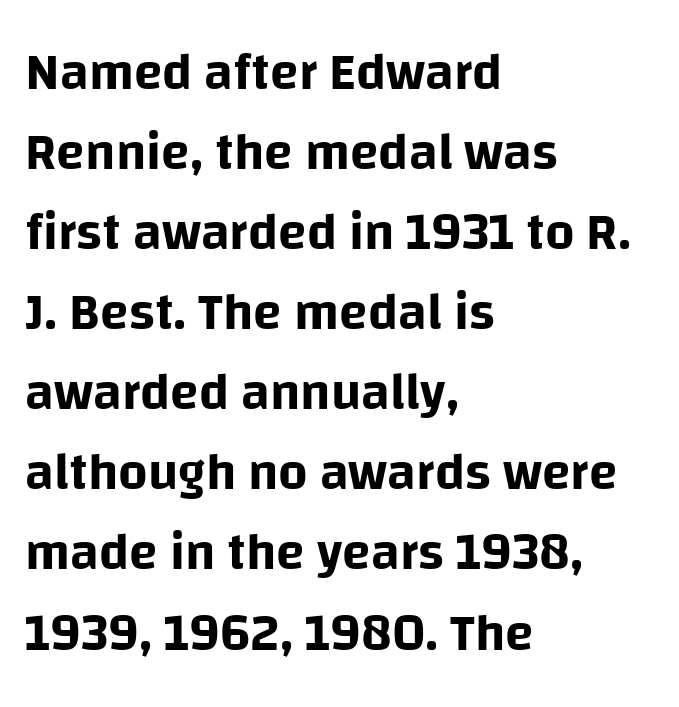
Anything drawn beneath the words? Only blank space. Observe the absence of serifs on each vertical stroke in this sample. In terms of posture, this sample is upright. Vertical spacing — default. The lines are quadded left.
